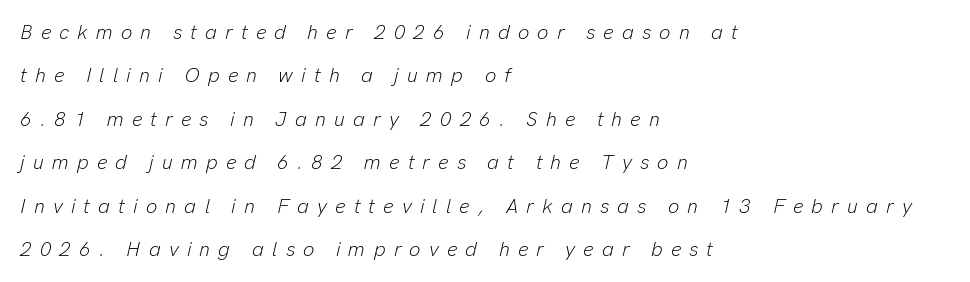
The strip under each line holds only bare page. Look at the tracking — it's clearly loosened, letters drifting apart. The letters look calm and open, with moderate or lighter stems. Short and long lines alike share a common starting point at left. Characters are canted at an angle relative to the baseline's perpendicular. This sample trades compactness for vertical openness between lines.
